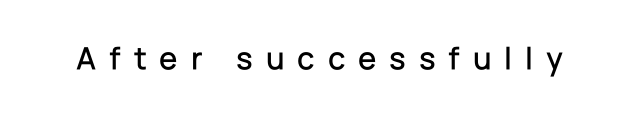
Q: Is the text italic (slanted)? A: No, it is upright.
Q: Is the typeface a serif or a sans-serif typeface? A: Sans-serif.
Q: Is the text underlined? A: No.
Q: Is the spacing between letters normal or unusually wide? A: Unusually wide.
Q: Width (condensed, normal, or wide)? A: Normal.
Q: Stroke contrast? A: Low.
Q: x-height? A: Medium.
Q: Monospaced? A: No.
